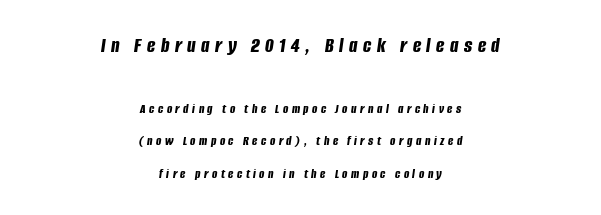
Q: Is the text bold? A: Yes.
Q: Is the text italic (slanted)? A: Yes, it leans right by about 8 degrees.
Q: Is the text underlined? A: No.
Q: How is the paragraph aligned? A: Centered.
Q: Is the spacing between letters normal or unusually wide? A: Unusually wide.
Q: Is the spacing between lines tight, normal or loose? A: Loose.
Q: Which block of text is set in a larger size, the first (top) or the second (bottom)? A: The first (top) one.
